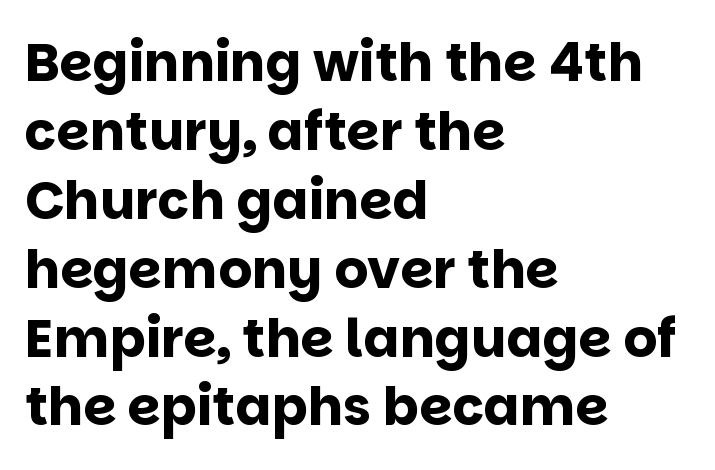
The image shows 53 px bold sans-serif type, upright; set left-aligned, normal line spacing (1.3x), normal letter spacing, not underlined; low stroke contrast and a large x-height.
